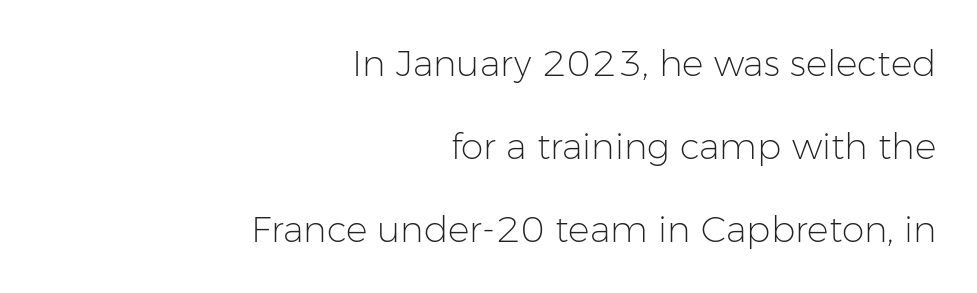
The image shows 36 px light sans-serif type, upright; set right-aligned, loose line spacing (2.3x), normal letter spacing, not underlined; low stroke contrast and a medium x-height.
